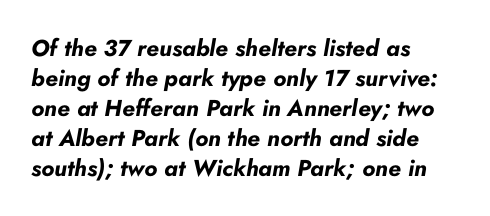
Q: Is the text bold? A: Yes.
Q: Is the text italic (slanted)? A: Yes, it leans right by about 10 degrees.
Q: Is the text underlined? A: No.
Q: How is the paragraph aligned? A: Left-aligned.
Q: Is the spacing between letters normal or unusually wide? A: Normal.
Q: Is the spacing between lines tight, normal or loose? A: Normal.
